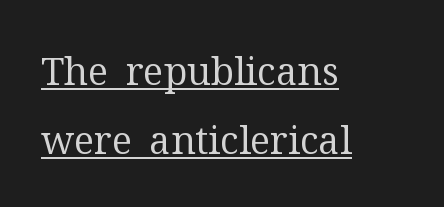
Q: Is the text bold? A: No.
Q: Is the text italic (slanted)? A: No, it is upright.
Q: Is the typeface a serif or a sans-serif typeface? A: Serif.
Q: Is the text underlined? A: Yes.
Q: How is the paragraph aligned? A: Left-aligned.
Q: Is the spacing between letters normal or unusually wide? A: Normal.
Q: Width (condensed, normal, or wide)? A: Normal.
Q: Stroke contrast? A: Medium.
Q: x-height? A: Medium.
Q: Monospaced? A: No.
